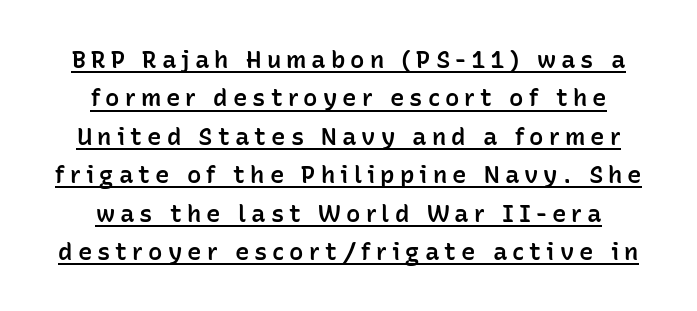
What weight is shown? A semibold, between regular and bold. The lines are quadded center. You can tell it's not italic because the verticals are truly vertical. This rendering widens character spacing well past its baseline value.
